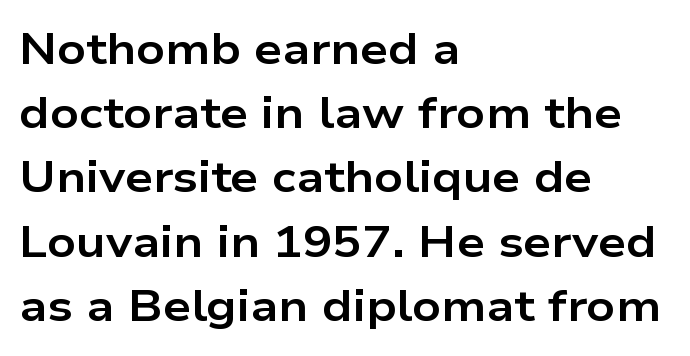
The image shows 44 px bold, wide sans-serif type, upright; set left-aligned, normal line spacing (1.46x), normal letter spacing, not underlined; low stroke contrast and a medium x-height.
